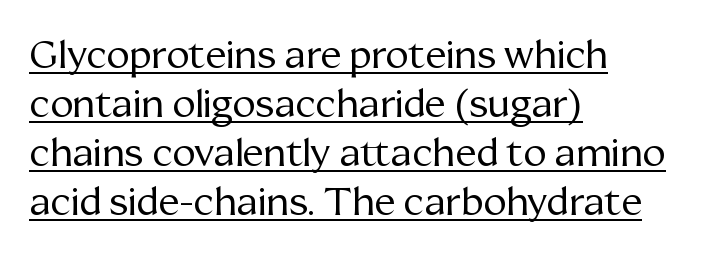
{"serif": "yes", "italic": "no", "bold": "no", "weight": "regular", "width": "normal", "stroke_contrast": "medium", "x_height": "medium", "monospaced": "no", "underline": "yes", "align": "left", "line_spacing": "normal", "line_spacing_ratio": 1.26, "letter_spacing": "normal", "letter_spacing_em": 0.0, "glyph_px": 39}
